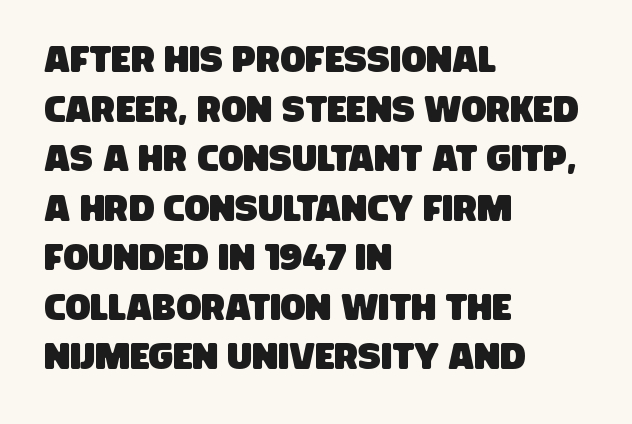
Q: Is the typeface a serif or a sans-serif typeface? A: Sans-serif.
Q: Is the text underlined? A: No.
Q: How is the paragraph aligned? A: Left-aligned.
Q: Is the spacing between letters normal or unusually wide? A: Normal.
Q: Is the spacing between lines tight, normal or loose? A: Normal.
Q: Width (condensed, normal, or wide)? A: Condensed.
Q: Stroke contrast? A: Low.
Q: x-height? A: Large.
Q: Monospaced? A: No.
